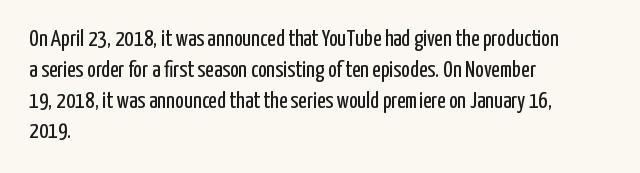
{"italic": "no", "bold": "no", "underline": "no", "align": "left", "line_spacing": "normal", "line_spacing_ratio": 1.34, "letter_spacing": "normal", "letter_spacing_em": 0.0, "glyph_px": 23}
